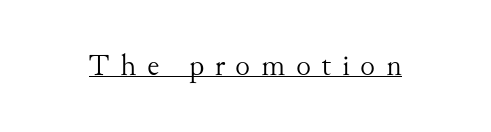
Q: Is the text bold? A: No.
Q: Is the text italic (slanted)? A: No, it is upright.
Q: Is the typeface a serif or a sans-serif typeface? A: Serif.
Q: Is the text underlined? A: Yes.
Q: Is the spacing between letters normal or unusually wide? A: Unusually wide.
Q: Width (condensed, normal, or wide)? A: Normal.
Q: Stroke contrast? A: Medium.
Q: x-height? A: Small.
Q: Monospaced? A: No.
